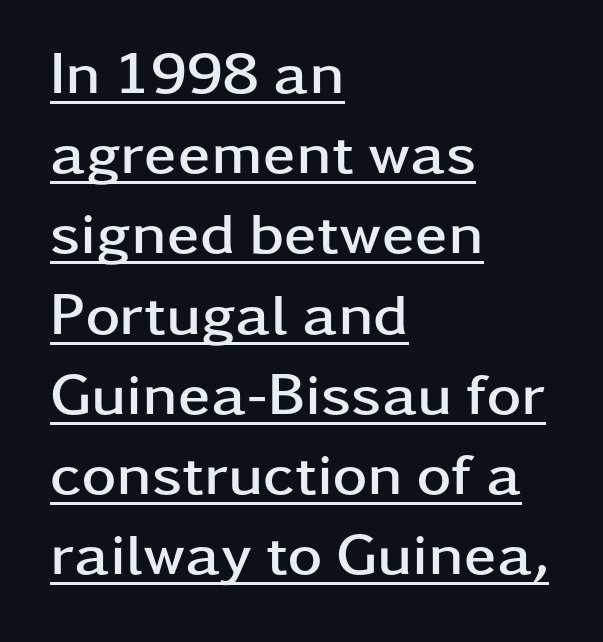
Weight check: bold — yes, fully. Typographically, this falls in the sans-serif category. Think of a printed novel: that variable character pitch is what you see here. Unlike italic type, these characters show no tilt at all. Compared with a centered layout, this one pins lines to the left instead. Caption: standard tracking, unaltered.
